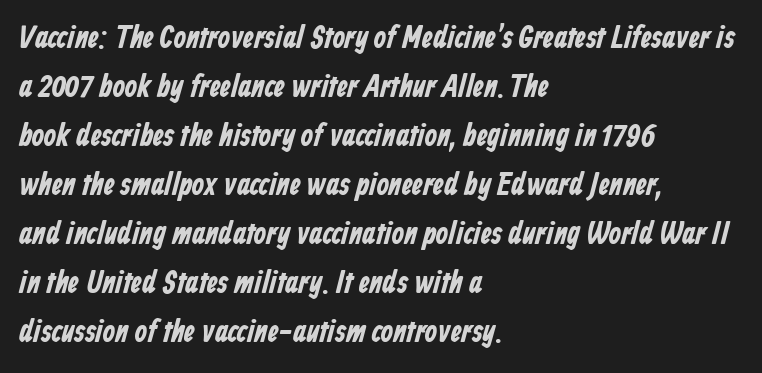
The image shows 32 px bold, condensed sans-serif type; set left-aligned, normal line spacing (1.53x), normal letter spacing, not underlined; low stroke contrast and a medium x-height.
